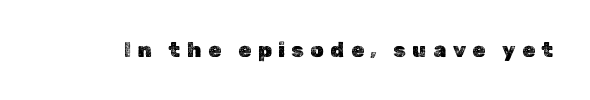
The image shows 21 px text type, upright; set unusually wide letter spacing (+0.31 em), not underlined.
